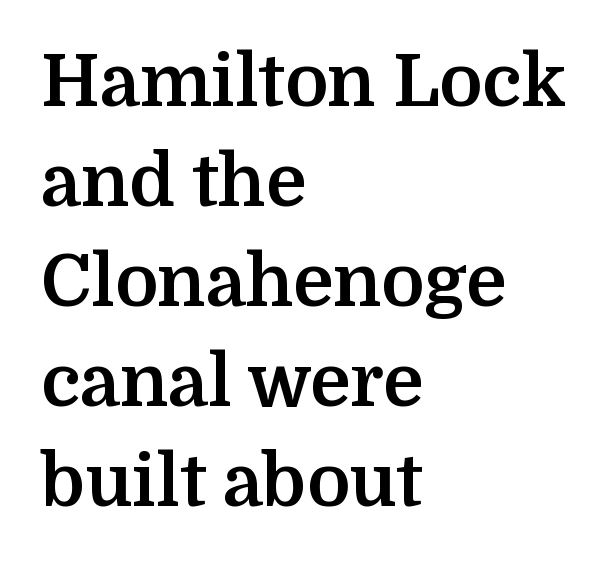
Each glyph is drawn with heavy, bold strokes. The passage shown is typeset with a serif family. The vertical gap from one line to the next is medium. Type without underlining. Which margin do the lines hug? The left one — the right edge is uneven.
